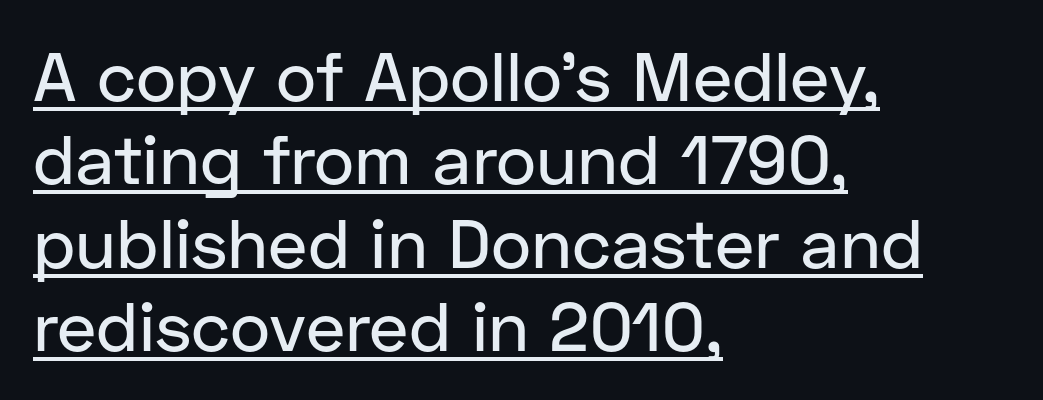
{"serif": "no", "italic": "no", "width": "normal", "stroke_contrast": "low", "x_height": "medium", "monospaced": "no", "underline": "yes", "align": "left", "line_spacing_ratio": 1.21, "letter_spacing": "normal", "letter_spacing_em": 0.0, "glyph_px": 69}
